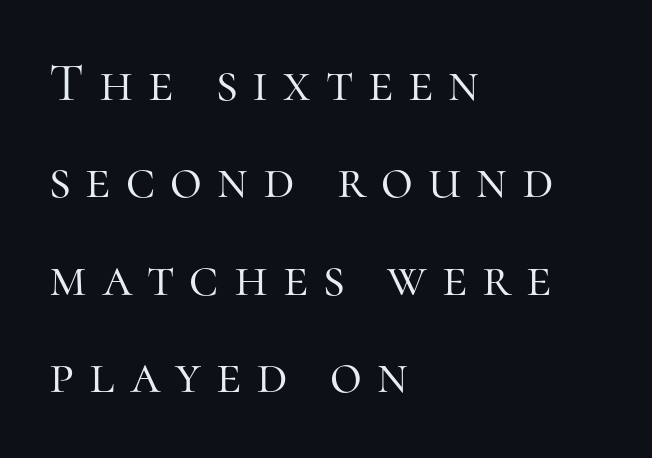
{"serif": "yes", "italic": "no", "bold": "no", "weight": "light", "width": "normal", "stroke_contrast": "high", "x_height": "medium", "monospaced": "no", "underline": "no", "align": "left", "line_spacing_ratio": 1.77, "letter_spacing": "wide", "letter_spacing_em": 0.27, "glyph_px": 55}
